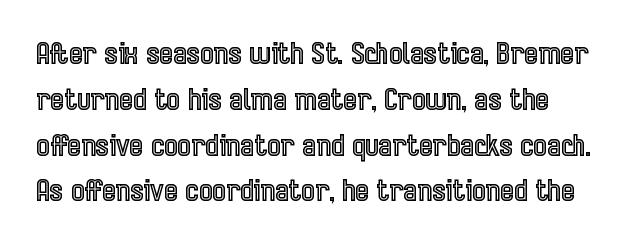
The image shows 29 px condensed type, upright; set normal line spacing (1.58x), normal letter spacing, not underlined; a medium x-height.
